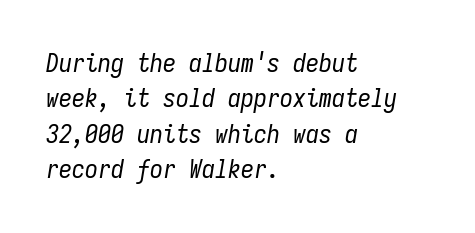
Q: Is the text bold? A: No.
Q: Is the text italic (slanted)? A: Yes, it leans right by about 9 degrees.
Q: Is the text underlined? A: No.
Q: How is the paragraph aligned? A: Left-aligned.
Q: Is the spacing between letters normal or unusually wide? A: Normal.
Q: Is the spacing between lines tight, normal or loose? A: Normal.
